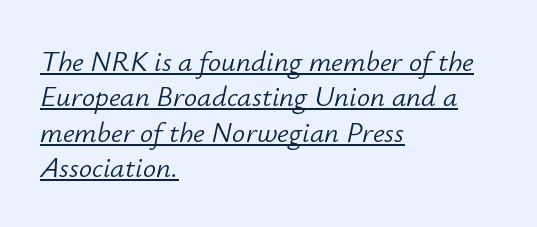
Note the varied advance widths — an 'i' is clearly narrower than an 'm'. Each line starts at the same left margin while the right side varies. Notice how a bar underscores the lettering throughout. The rendering applies a slant to the glyphs.
